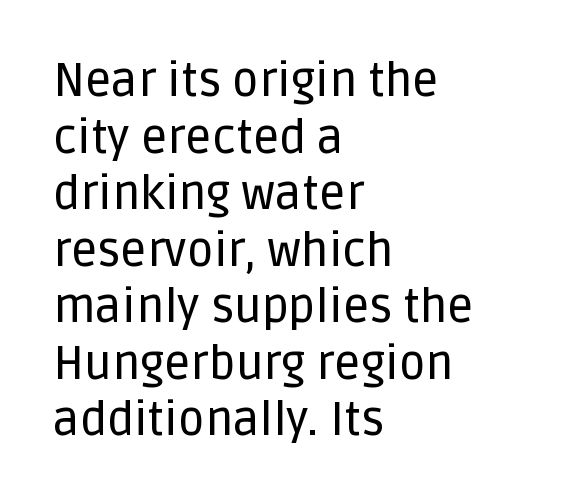
Q: Is the text italic (slanted)? A: No, it is upright.
Q: Is the typeface a serif or a sans-serif typeface? A: Sans-serif.
Q: Is the text underlined? A: No.
Q: How is the paragraph aligned? A: Left-aligned.
Q: Is the spacing between letters normal or unusually wide? A: Normal.
Q: Width (condensed, normal, or wide)? A: Normal.
Q: Stroke contrast? A: Low.
Q: x-height? A: Large.
Q: Monospaced? A: No.
